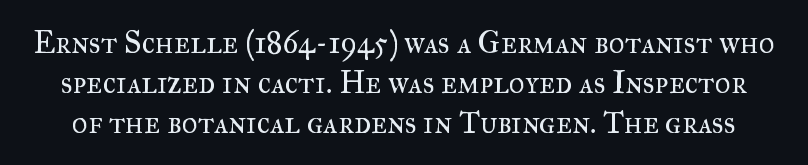
Q: Is the text bold? A: No.
Q: Is the text italic (slanted)? A: No, it is upright.
Q: Is the typeface a serif or a sans-serif typeface? A: Serif.
Q: Is the text underlined? A: No.
Q: Is the spacing between letters normal or unusually wide? A: Normal.
Q: Is the spacing between lines tight, normal or loose? A: Normal.
Q: Width (condensed, normal, or wide)? A: Normal.
Q: Stroke contrast? A: Medium.
Q: x-height? A: Small.
Q: Monospaced? A: No.
